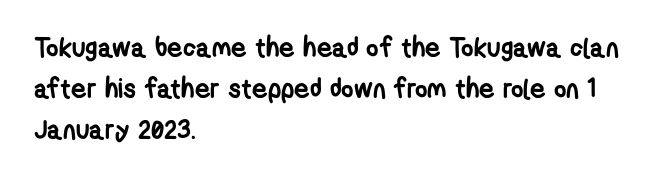
If you drew a ruler down the left edge, every line would touch it. Tracking value appears to be zero — textbook default spacing. In terms of weight, the rendering is a true, heavy bold. Horizontal bands of white between lines are of average thickness.
